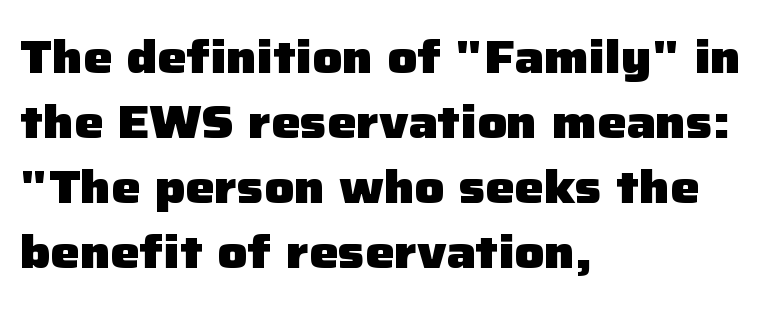
These lines are rendered in a variable-pitch font. Is there much room between lines? A standard amount, neither cramped nor airy. Here the glyphs are tracked normally, forming tight word shapes. The rendering shows plain stroke endings on the letterforms — a sans-serif design. Type without underlining.
